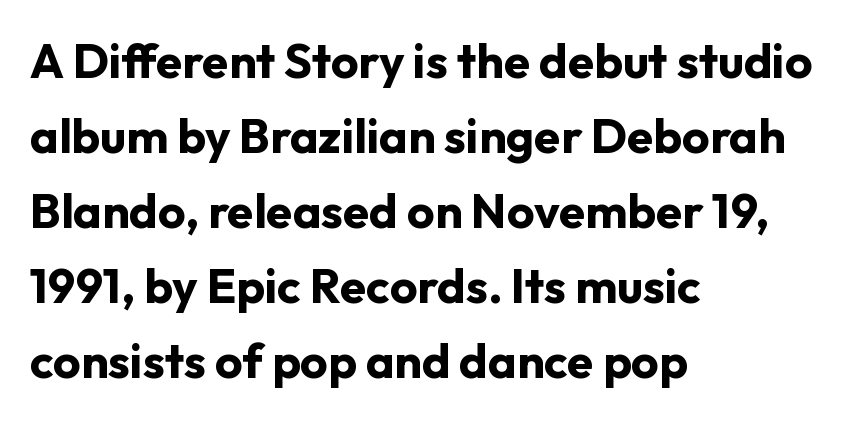
The image shows 48 px bold sans-serif type, upright; set left-aligned, normal line spacing (1.56x), normal letter spacing, not underlined; low stroke contrast and a medium x-height.
